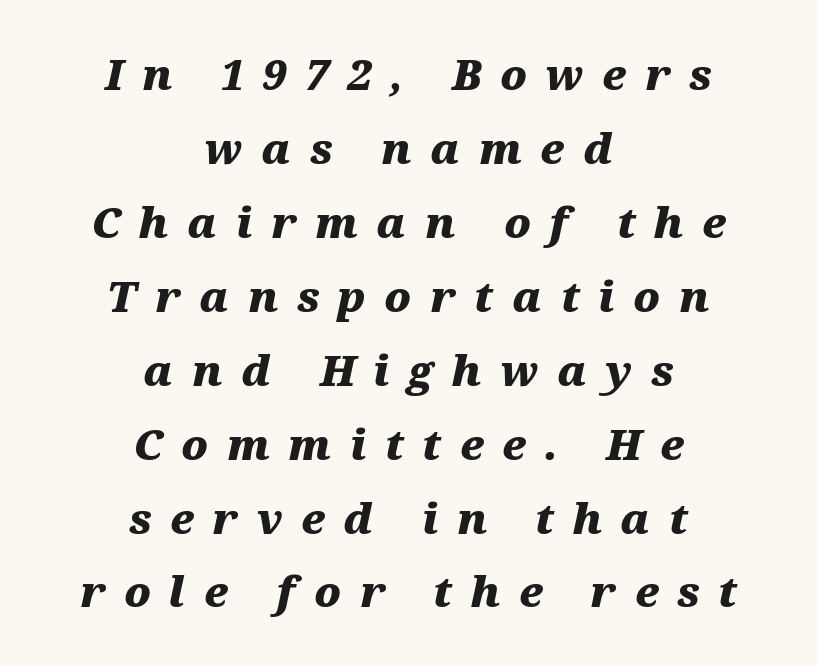
Q: Is the text bold? A: Yes.
Q: Is the text italic (slanted)? A: Yes, it leans right by about 12 degrees.
Q: Is the text underlined? A: No.
Q: How is the paragraph aligned? A: Centered.
Q: Is the spacing between letters normal or unusually wide? A: Unusually wide.
Q: Width (condensed, normal, or wide)? A: Wide.
Q: Stroke contrast? A: Medium.
Q: x-height? A: Medium.
Q: Monospaced? A: No.
